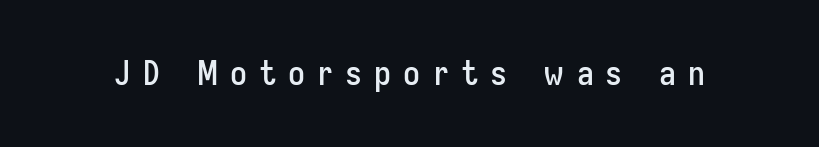
The image shows 34 px condensed sans-serif type, upright; set unusually wide letter spacing (+0.35 em), not underlined; low stroke contrast and a medium x-height.
